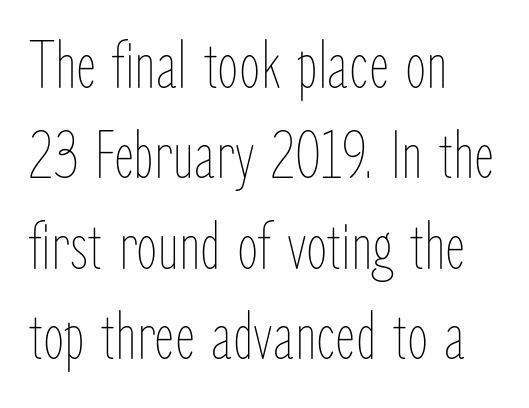
Upright lettering throughout. Line spacing here is normal. The strokes are not fattened; the text isn't bold. This sample uses plain, unmodified letter spacing. Do the characters align in a grid? No, the font is proportional.
